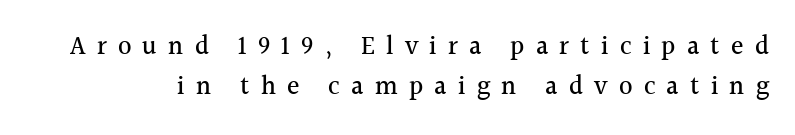
Q: Is the text italic (slanted)? A: No, it is upright.
Q: Is the text underlined? A: No.
Q: Is the spacing between letters normal or unusually wide? A: Unusually wide.
Q: Is the spacing between lines tight, normal or loose? A: Normal.
